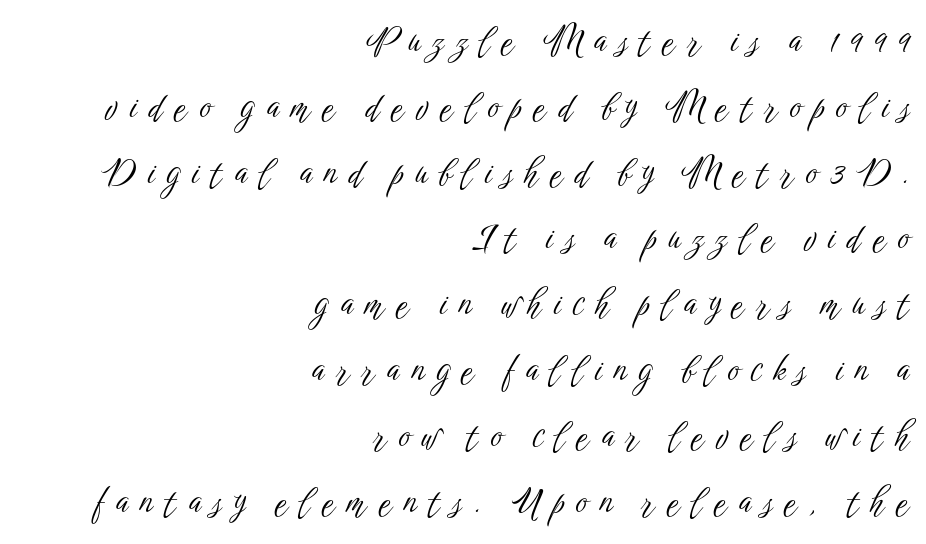
The image shows 35 px light, condensed sans-serif type; set right-aligned, line spacing 1.88x, unusually wide letter spacing (+0.34 em), not underlined; low stroke contrast and a medium x-height.
